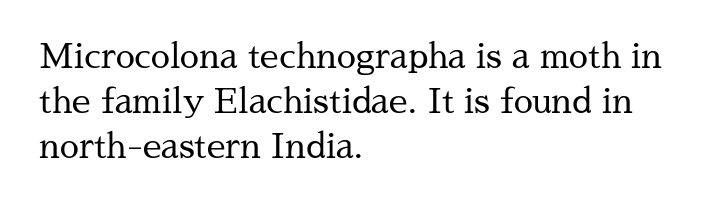
Q: Is the text bold? A: No.
Q: Is the text italic (slanted)? A: No, it is upright.
Q: Is the typeface a serif or a sans-serif typeface? A: Serif.
Q: Is the text underlined? A: No.
Q: How is the paragraph aligned? A: Left-aligned.
Q: Is the spacing between letters normal or unusually wide? A: Normal.
Q: Is the spacing between lines tight, normal or loose? A: Normal.
Q: Width (condensed, normal, or wide)? A: Normal.
Q: Stroke contrast? A: Medium.
Q: x-height? A: Medium.
Q: Monospaced? A: No.
